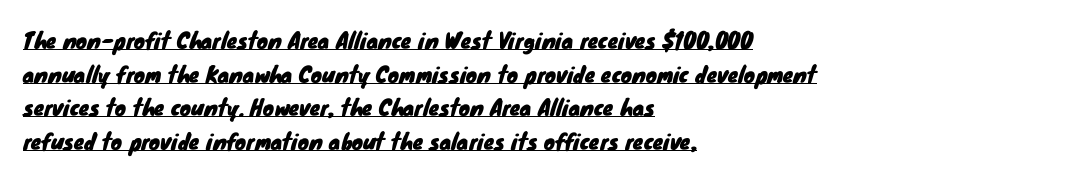
The image shows 21 px text type; set left-aligned, normal line spacing (1.6x), normal letter spacing, underlined.
